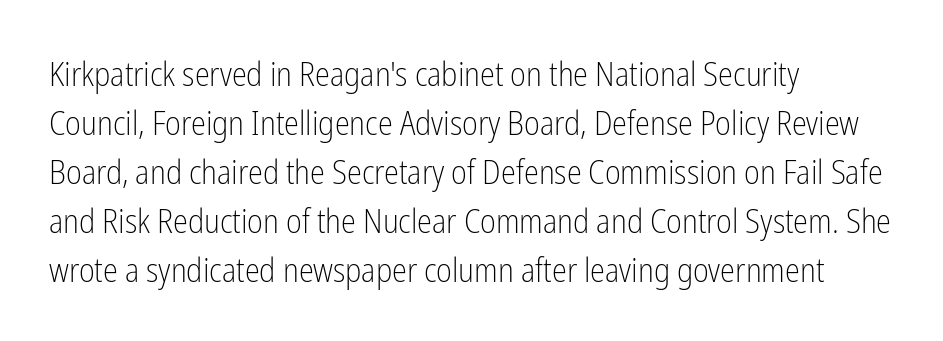
You could not count columns in this text — the font is proportionally spaced. Line starts are locked; line ends wander. Descenders hang freely into open space. Short note: letters normally spaced. No feet cap the strokes, marking this as sans-serif type. Weight: regular or lighter.
